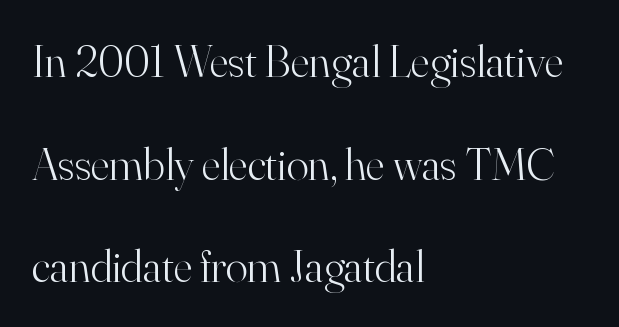
How would I describe the line gaps? Wide and relaxed. Underlining? Definitely not there. Here the glyphs are tracked normally, forming tight word shapes. The type sits square on the baseline with zero lean. The glyphs in this specimen are seriffed.
